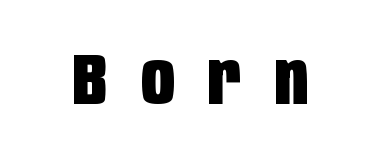
{"serif": "no", "italic": "no", "bold": "yes", "weight": "heavy", "width": "condensed", "stroke_contrast": "low", "x_height": "large", "monospaced": "no", "underline": "no", "letter_spacing": "wide", "letter_spacing_em": 0.46, "glyph_px": 73}
